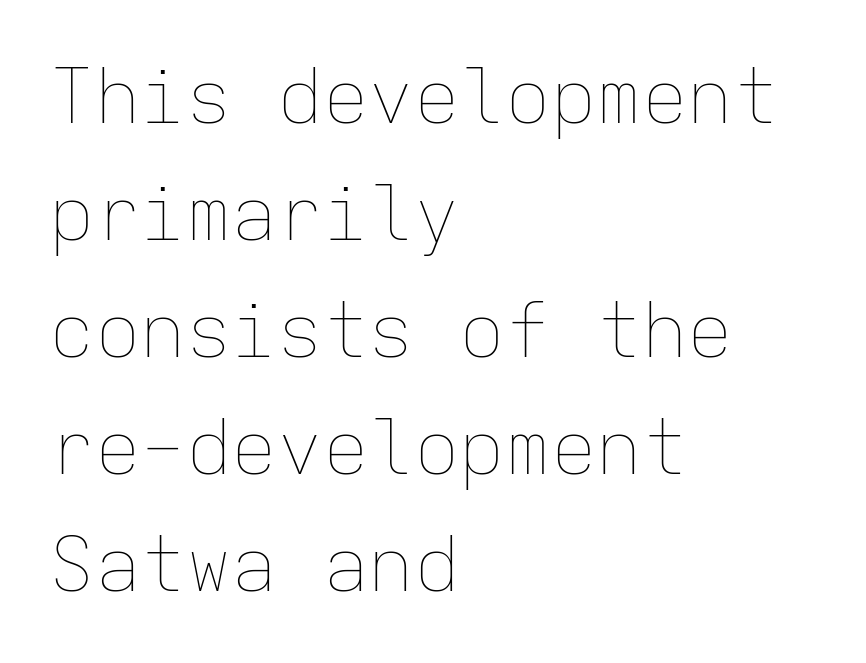
The baseline area is clear. Think standard paragraph weight, or any step lighter than that. Short note: letters normally spaced. In terms of posture, this sample is upright.
